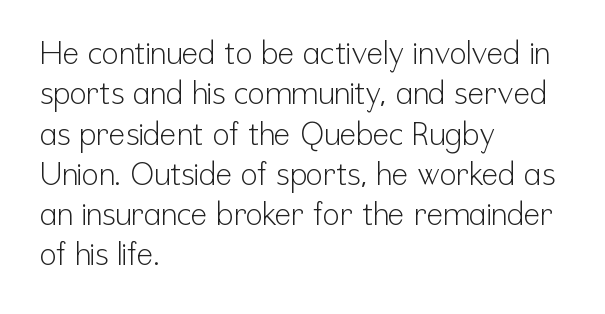
The rendering anchors every line to the left-hand side. Notice how the stems are strictly vertical — no italics here. Each letter's strokes conclude bluntly, with no projecting serifs. Summary of vertical rhythm: regular, with standard interline spacing.
